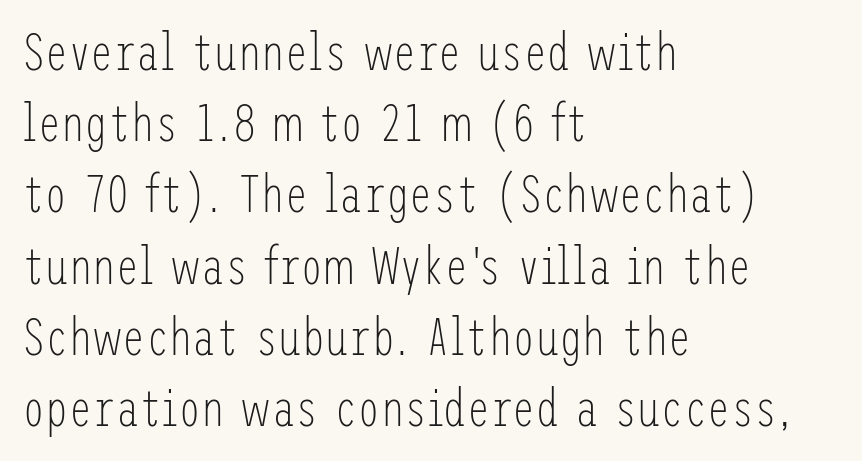
A sans-serif font was chosen for this passage. Weight: not bold — regular or lighter. Check the space under the baseline: it is left empty. Quick note: interline space is typical. In CSS terms this would be text-align: left.
